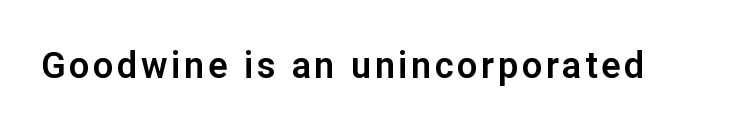
Looks like regular typesetting: each glyph gets only the width it needs. No word sits above an underline. The typography opts for an upright posture over an oblique one. To sum up the face: it is a sans, with no serifs.
